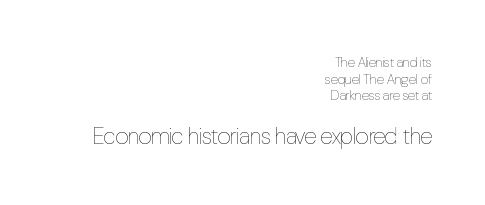
Stems here are at most as thick as an everyday book face. Each line ends at the same right margin while the left side varies. Designer's note — italics off, roman on. The zone under the glyphs is completely vacant.
